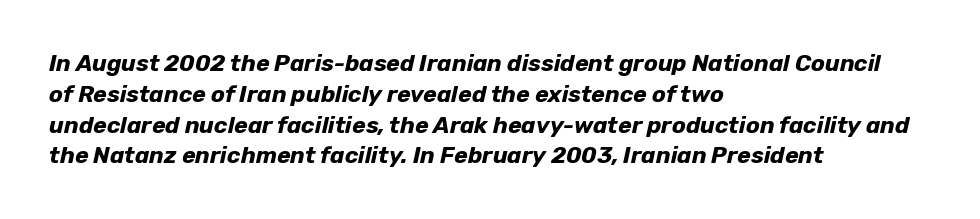
Reading down the block, your eye returns to a fixed left position each line. Slanted lettering throughout. Each word holds together tightly as a unit, with standard inter-letter gaps. Words float on clear page, feet unadorned. Whoever set this chose a conventional vertical rhythm. Typesetter's note: full bold, strokes at maximum text heaviness.
